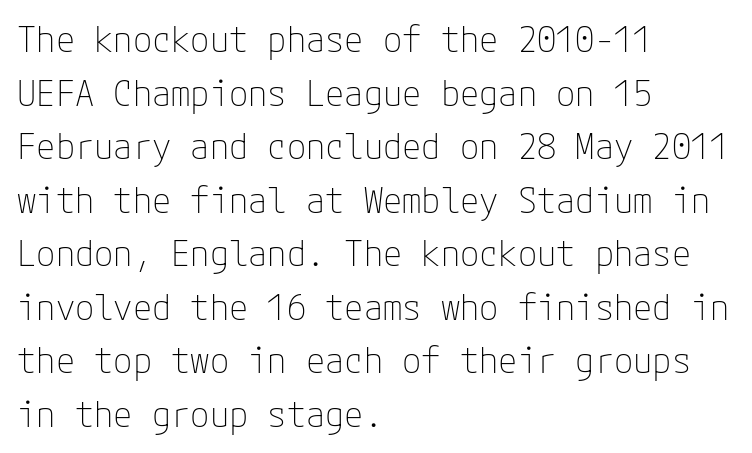
The image shows 35 px thin sans-serif type, upright; set left-aligned, normal line spacing (1.53x), normal letter spacing, not underlined; low stroke contrast and a medium x-height.
